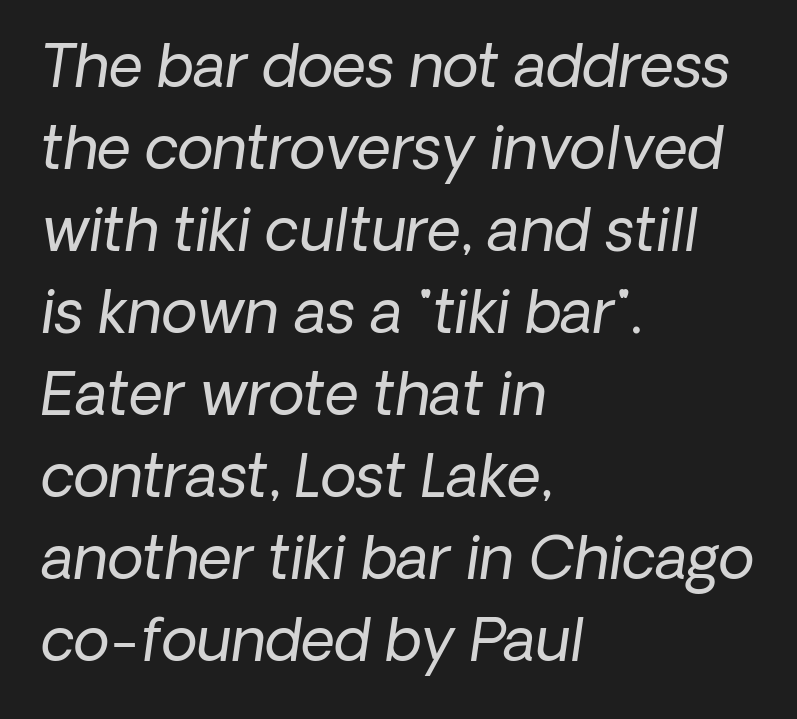
Q: Is the text bold? A: No.
Q: Is the typeface a serif or a sans-serif typeface? A: Sans-serif.
Q: Is the text underlined? A: No.
Q: How is the paragraph aligned? A: Left-aligned.
Q: Is the spacing between letters normal or unusually wide? A: Normal.
Q: Is the spacing between lines tight, normal or loose? A: Normal.
Q: Width (condensed, normal, or wide)? A: Normal.
Q: Stroke contrast? A: Low.
Q: x-height? A: Medium.
Q: Monospaced? A: No.
